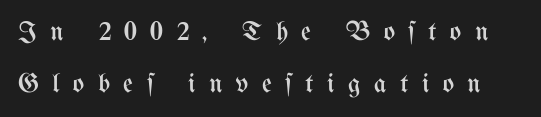
The image shows 27 px text type, upright; set loose line spacing (1.92x), unusually wide letter spacing (+0.5 em), not underlined.
